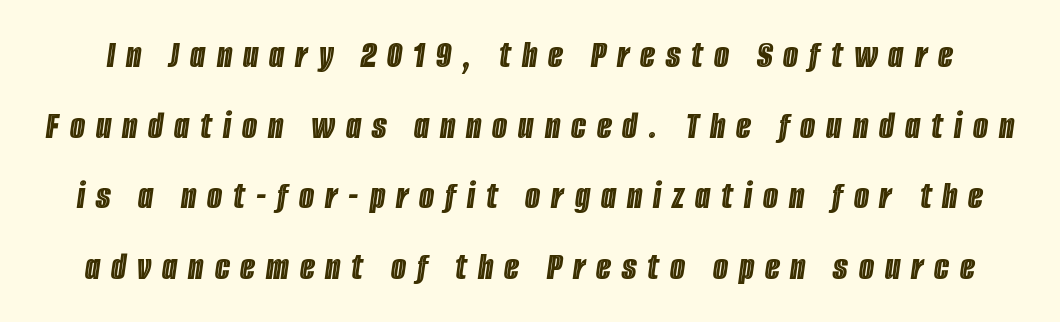
{"italic": "yes", "lean": "right", "slant_degrees": 8, "width": "condensed", "x_height": "large", "monospaced": "no", "underline": "no", "line_spacing_ratio": 1.81, "letter_spacing": "wide", "letter_spacing_em": 0.28, "glyph_px": 39}
